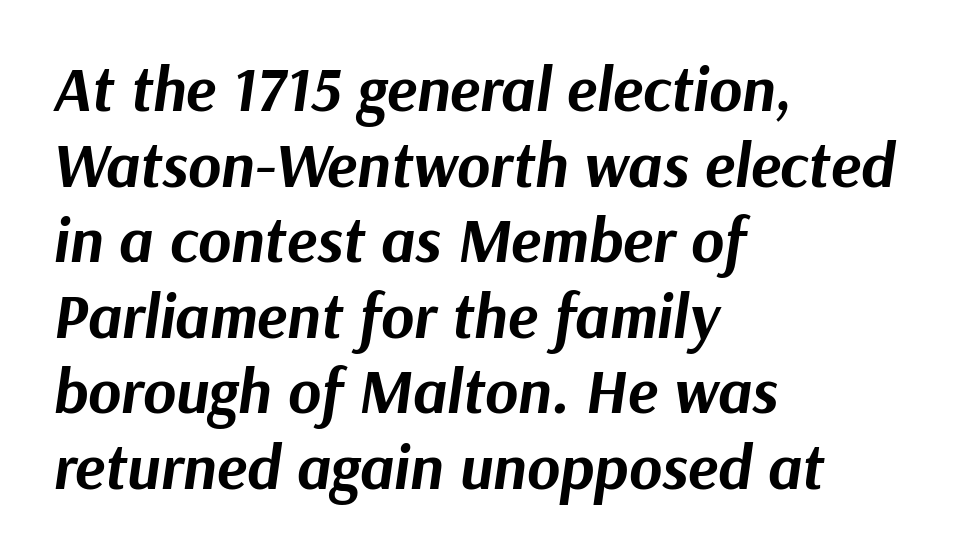
Casual observation: everything's shoved over to the left. Heavy, bold letterforms. The passage shown is not underscored anywhere. Words appear dense and cohesive because spacing is normal. Do the characters align in a grid? No, the font is proportional. Quick note: italic.
